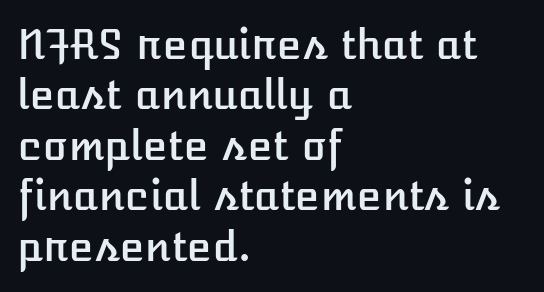
Ascenders rise straight up at ninety degrees. No extra tracking has been applied to these lines. This rendering features lettering with no underline. Is this a fixed-width face? No — the glyphs have proportional, varying widths. The ragged edge is on the right, which tells us the setting is flush left.
